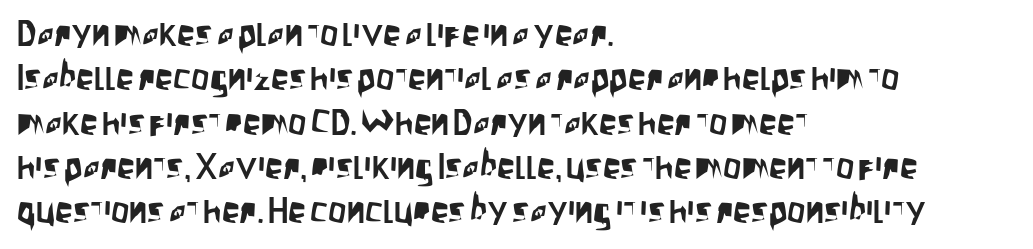
The image shows 36 px condensed sans-serif type, upright; set left-aligned, line spacing 1.23x, normal letter spacing, not underlined; low stroke contrast and a large x-height.
